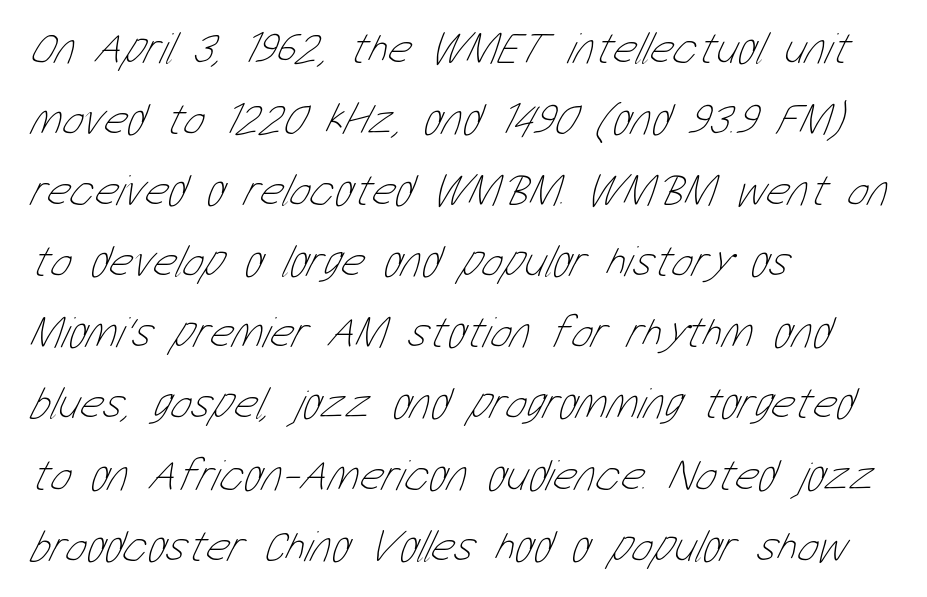
{"bold": "no", "weight": "thin", "width": "condensed", "stroke_contrast": "low", "x_height": "medium", "monospaced": "no", "underline": "no", "align": "left", "line_spacing": "normal", "line_spacing_ratio": 1.58, "letter_spacing": "normal", "letter_spacing_em": 0.0, "glyph_px": 45}
